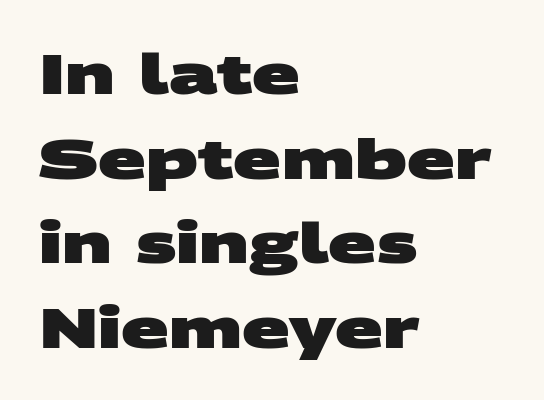
Q: Is the text bold? A: Yes.
Q: Is the typeface a serif or a sans-serif typeface? A: Sans-serif.
Q: Is the text underlined? A: No.
Q: How is the paragraph aligned? A: Left-aligned.
Q: Is the spacing between letters normal or unusually wide? A: Normal.
Q: Is the spacing between lines tight, normal or loose? A: Normal.
Q: Width (condensed, normal, or wide)? A: Wide.
Q: Stroke contrast? A: Medium.
Q: x-height? A: Large.
Q: Monospaced? A: No.
